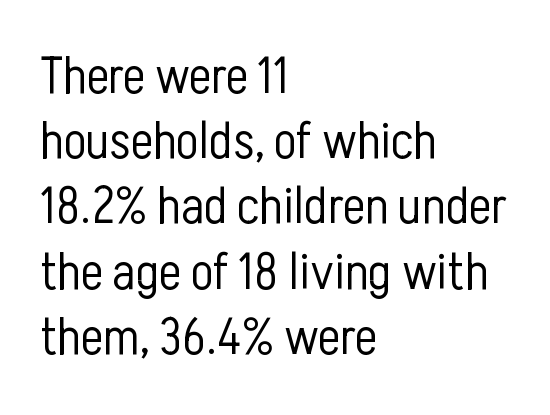
{"serif": "no", "italic": "no", "bold": "no", "weight": "light", "width": "condensed", "stroke_contrast": "low", "x_height": "medium", "monospaced": "no", "underline": "no", "align": "left", "line_spacing_ratio": 1.23, "letter_spacing": "normal", "letter_spacing_em": 0.0, "glyph_px": 53}
